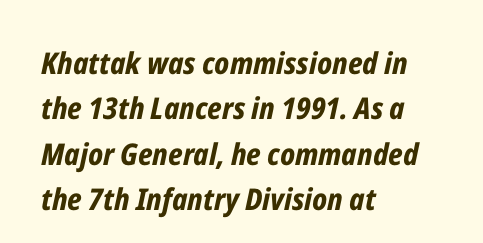
Notice how the passage keeps a crisp vertical edge on the left only. Beneath every word, the page is bare. The face used here has a pronounced slope to its letters. Observe the ordinary spacing: letters are neighbours, not strangers.
